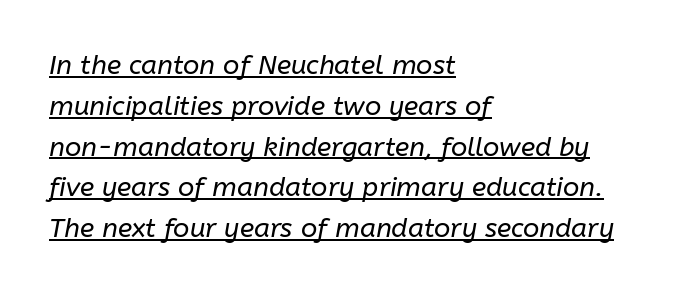
Q: Is the text bold? A: No.
Q: Is the text italic (slanted)? A: Yes, it leans right by about 10 degrees.
Q: Is the text underlined? A: Yes.
Q: How is the paragraph aligned? A: Left-aligned.
Q: Is the spacing between letters normal or unusually wide? A: Normal.
Q: Is the spacing between lines tight, normal or loose? A: Normal.
